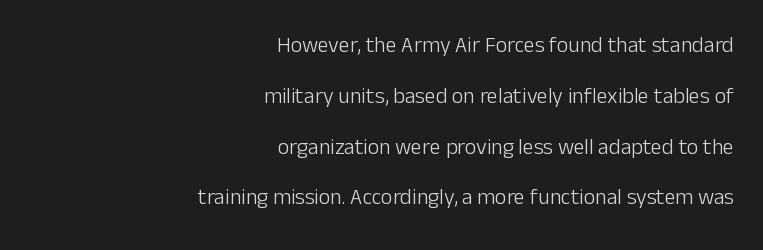
Q: Is the text bold? A: No.
Q: Is the text italic (slanted)? A: No, it is upright.
Q: Is the text underlined? A: No.
Q: How is the paragraph aligned? A: Right-aligned.
Q: Is the spacing between letters normal or unusually wide? A: Normal.
Q: Is the spacing between lines tight, normal or loose? A: Loose.
